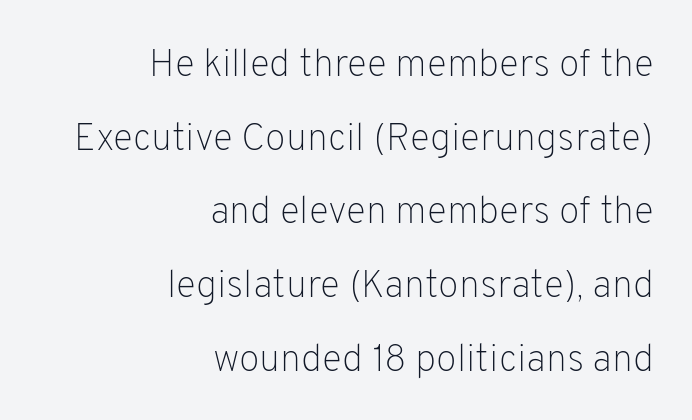
{"serif": "no", "italic": "no", "bold": "no", "weight": "light", "width": "normal", "stroke_contrast": "low", "x_height": "medium", "monospaced": "no", "underline": "no", "align": "right", "line_spacing": "loose", "line_spacing_ratio": 1.94, "letter_spacing": "normal", "letter_spacing_em": 0.0, "glyph_px": 38}
